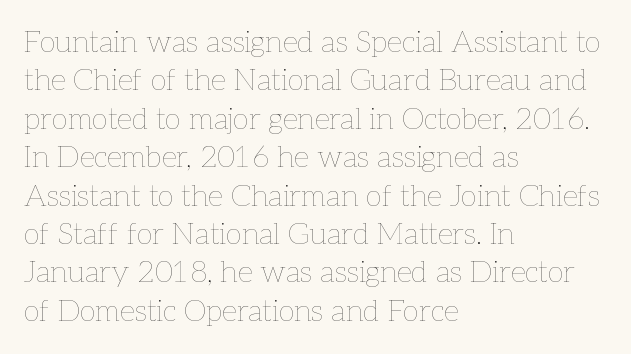
Check the space under the baseline: it is left empty. Here the glyphs are tracked normally, forming tight word shapes. This sample uses an upright cut, with every glyph sitting square on the baseline. Each line starts at the same left margin while the right side varies. Varying glyph widths throughout — classic text-font behaviour.
